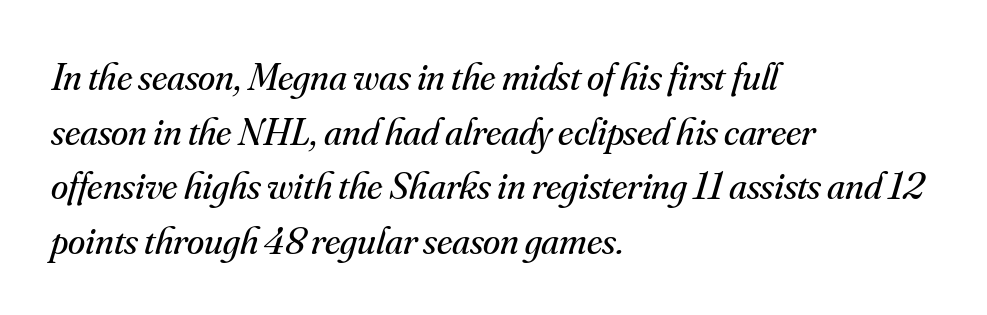
Varying glyph widths throughout — classic text-font behaviour. These lines keep a tight, regular rhythm from letter to letter. The typesetter chose a ragged-right arrangement here. Nothing heavy about these letters — not bold at all. In terms of leading, this rendering sits right in the middle. A typesetter would label this face a serif.
